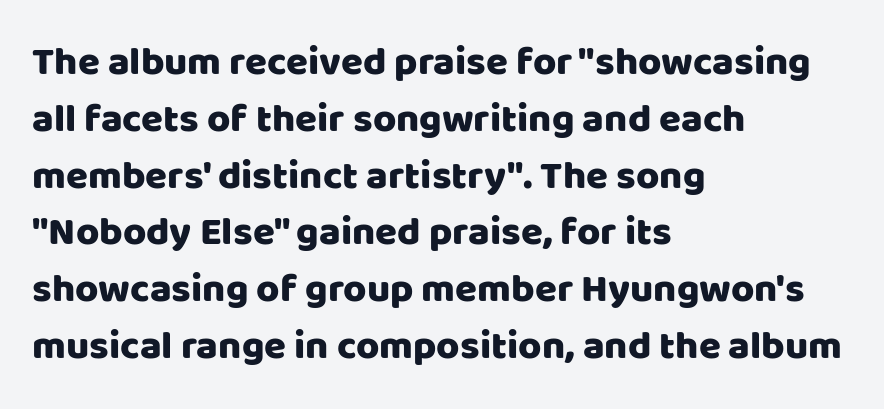
Q: Is the text italic (slanted)? A: No, it is upright.
Q: Is the typeface a serif or a sans-serif typeface? A: Sans-serif.
Q: Is the text underlined? A: No.
Q: How is the paragraph aligned? A: Left-aligned.
Q: Is the spacing between letters normal or unusually wide? A: Normal.
Q: Is the spacing between lines tight, normal or loose? A: Normal.
Q: Width (condensed, normal, or wide)? A: Normal.
Q: Stroke contrast? A: Low.
Q: x-height? A: Large.
Q: Monospaced? A: No.
